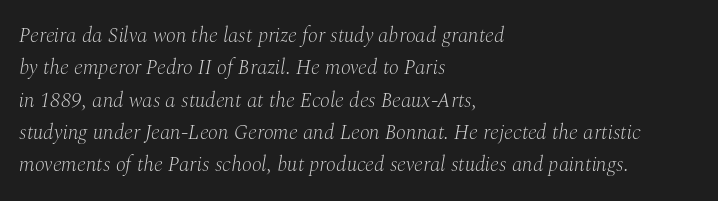
{"italic": "yes", "lean": "right", "slant_degrees": 10, "bold": "no", "underline": "no", "align": "left", "line_spacing": "normal", "line_spacing_ratio": 1.54, "letter_spacing": "normal", "letter_spacing_em": 0.0, "glyph_px": 21}
